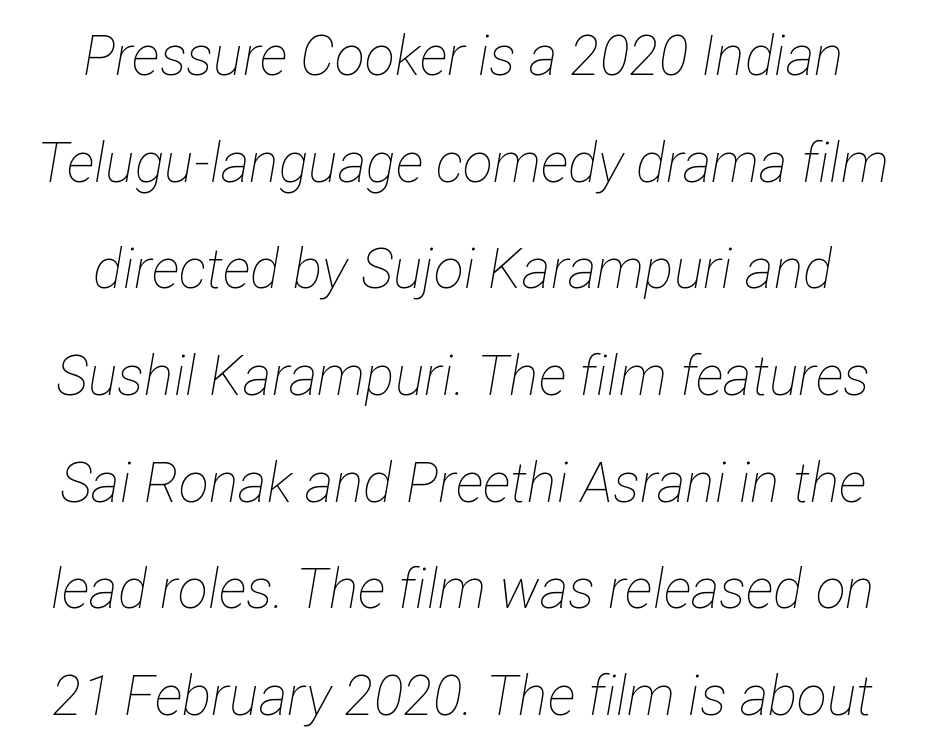
{"italic": "yes", "lean": "right", "slant_degrees": 12, "bold": "no", "weight": "thin", "width": "condensed", "stroke_contrast": "low", "x_height": "medium", "monospaced": "no", "underline": "no", "line_spacing": "loose", "line_spacing_ratio": 1.94, "letter_spacing": "normal", "letter_spacing_em": 0.0, "glyph_px": 55}
